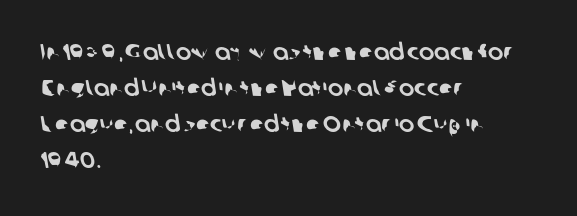
The lines sit at an ordinary, default distance from one another. The space beneath each line is pristine and unruled. These lines are set flush left with a ragged right edge. Does extra space separate the letters? No, they use regular spacing.
